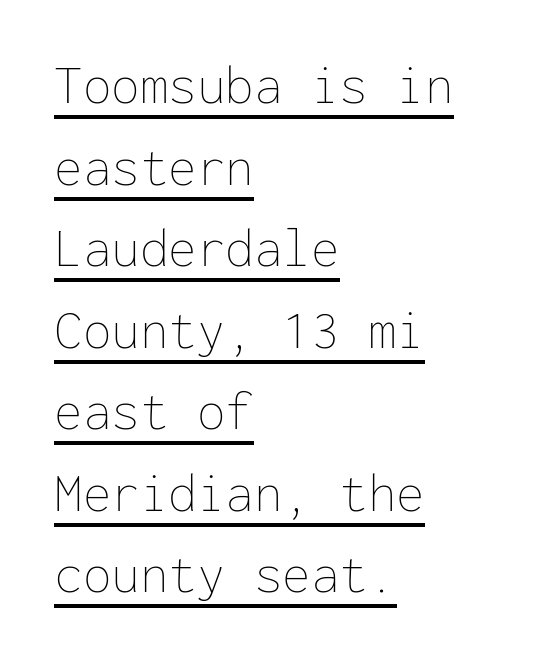
Q: Is the text bold? A: No.
Q: Is the text italic (slanted)? A: No, it is upright.
Q: Is the text underlined? A: Yes.
Q: How is the paragraph aligned? A: Left-aligned.
Q: Is the spacing between letters normal or unusually wide? A: Normal.
Q: Is the spacing between lines tight, normal or loose? A: Normal.
Q: Width (condensed, normal, or wide)? A: Normal.
Q: Stroke contrast? A: Low.
Q: x-height? A: Medium.
Q: Monospaced? A: Yes.
